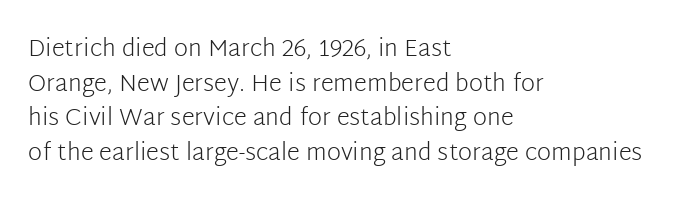
Regarding leading, the lines here are spaced in the standard way. The letters look calm and open, with moderate or lighter stems. Layout note: lines flush left. The rendering keeps characters at their native spacing. The lettering stays uniformly vertical, giving the passage a roman look. Underline: absent.
